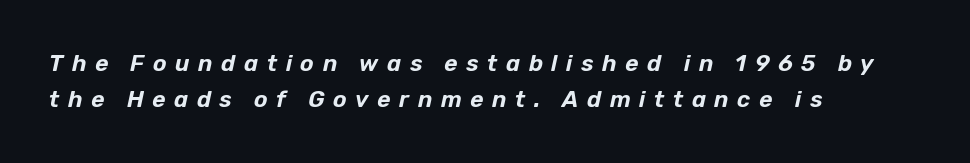
Notice how the stems are inclined rather than vertical — that's the hallmark of italics. You could only call the tracking loose — the letters float apart. The foot of each line stays bare and open. The rendering uses a moderate line-height, typical for paragraphs. Horizontal alignment here is leftward, the default for most running prose.
